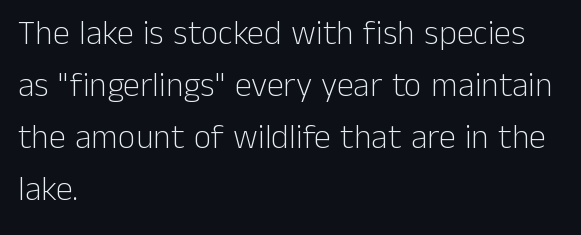
{"serif": "no", "italic": "no", "bold": "no", "weight": "light", "width": "normal", "stroke_contrast": "low", "x_height": "medium", "monospaced": "no", "underline": "no", "align": "left", "line_spacing": "normal", "line_spacing_ratio": 1.53, "letter_spacing": "normal", "letter_spacing_em": 0.0, "glyph_px": 34}
